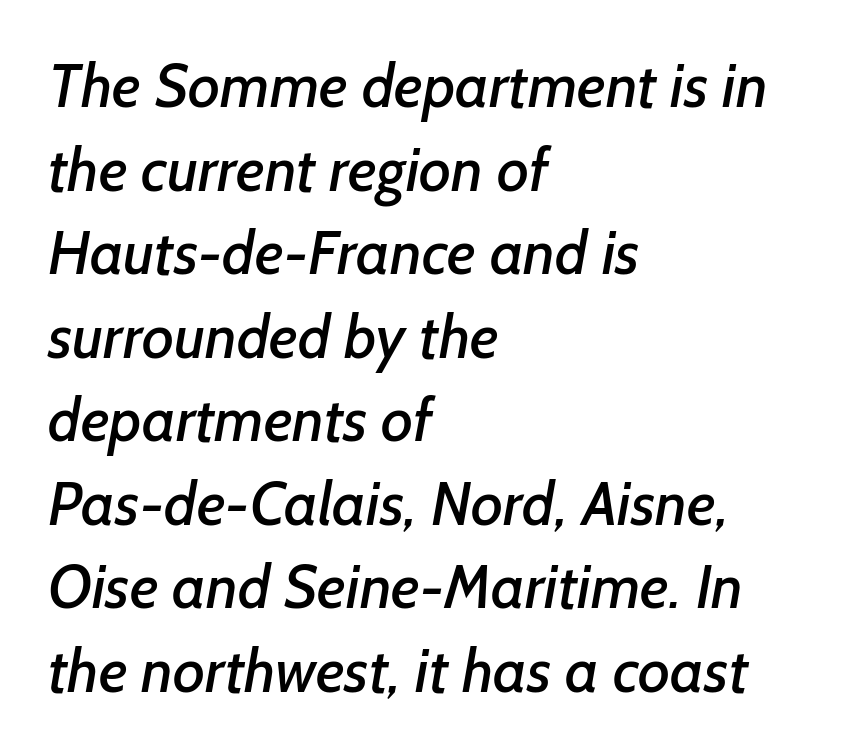
Q: Is the typeface a serif or a sans-serif typeface? A: Sans-serif.
Q: Is the text underlined? A: No.
Q: How is the paragraph aligned? A: Left-aligned.
Q: Is the spacing between letters normal or unusually wide? A: Normal.
Q: Is the spacing between lines tight, normal or loose? A: Normal.
Q: Width (condensed, normal, or wide)? A: Normal.
Q: Stroke contrast? A: Low.
Q: x-height? A: Medium.
Q: Monospaced? A: No.
